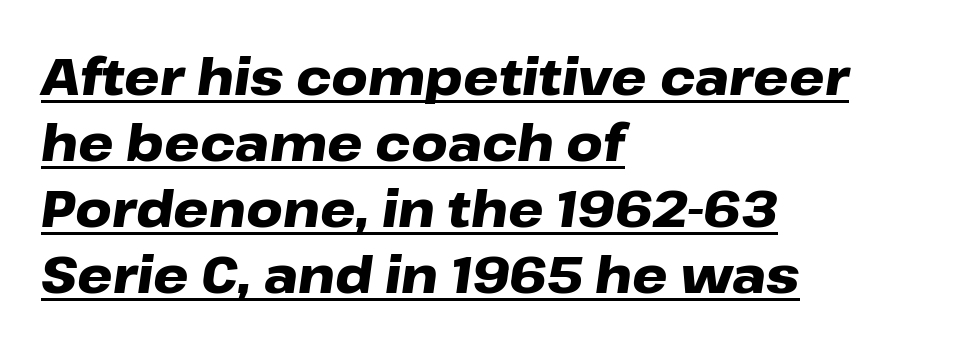
{"italic": "yes", "lean": "right", "slant_degrees": 8, "bold": "yes", "weight": "heavy", "width": "wide", "stroke_contrast": "low", "x_height": "medium", "monospaced": "no", "underline": "yes", "align": "left", "line_spacing": "normal", "line_spacing_ratio": 1.32, "letter_spacing": "normal", "letter_spacing_em": 0.0, "glyph_px": 50}
